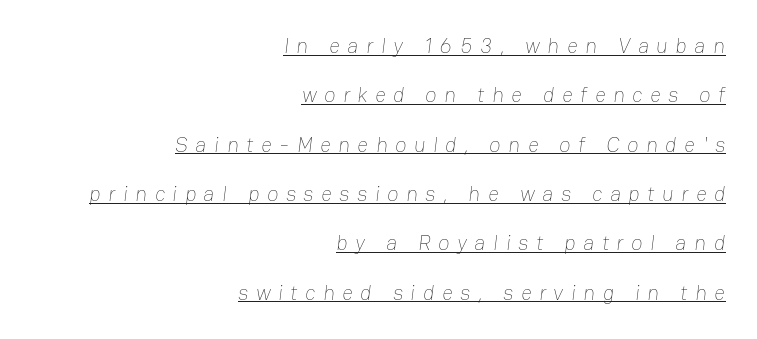
The typesetter has applied underlining to the passage shown. The cut favours lightness, reaching ordinary text weight at its darkest. The leading is generous, giving the passage an open texture. Teacher's note: observe the even right margin — that is flush-right alignment. Compared with typical body copy, the letter spacing here is much looser.
